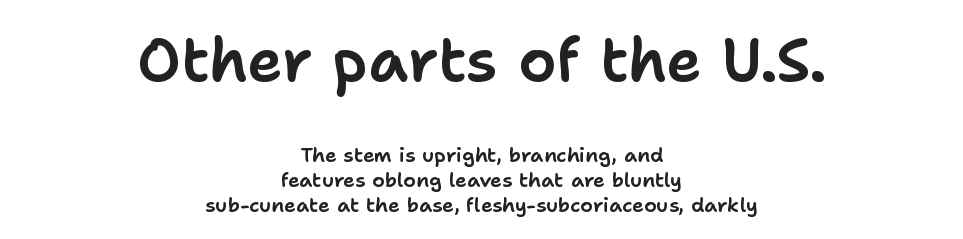
Q: Is the text italic (slanted)? A: No, it is upright.
Q: Is the typeface a serif or a sans-serif typeface? A: Sans-serif.
Q: Is the text underlined? A: No.
Q: How is the paragraph aligned? A: Centered.
Q: Is the spacing between letters normal or unusually wide? A: Normal.
Q: Which block of text is set in a larger size, the first (top) or the second (bottom)? A: The first (top) one.
Q: Width (condensed, normal, or wide)? A: Normal.
Q: Stroke contrast? A: Low.
Q: x-height? A: Medium.
Q: Monospaced? A: No.
